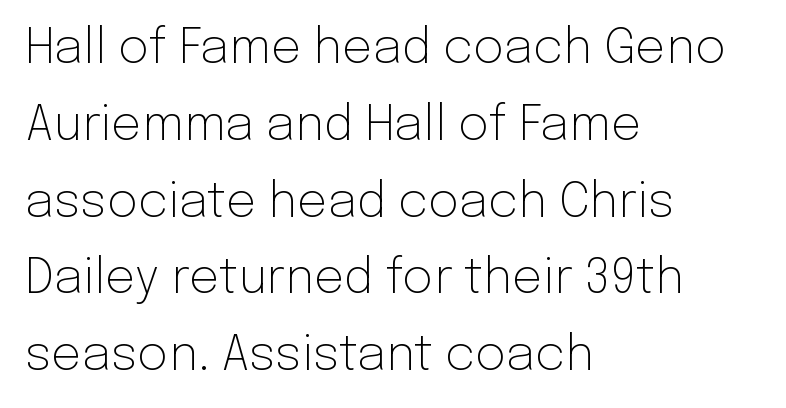
The letters sit at their default tracking, neither squeezed nor spread. The lines sit at an ordinary, default distance from one another. Check the space under the baseline: it is left empty. The specimen reads as upright at a glance.
